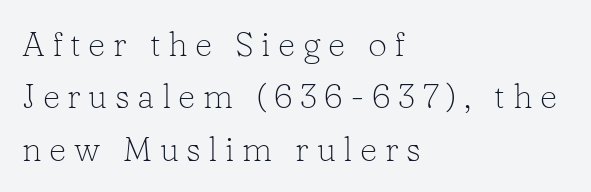
{"serif": "yes", "italic": "no", "bold": "no", "weight": "light", "width": "normal", "stroke_contrast": "low", "x_height": "medium", "monospaced": "no", "underline": "no", "align": "left", "line_spacing": "normal", "line_spacing_ratio": 1.54, "letter_spacing": "wide", "letter_spacing_em": 0.22, "glyph_px": 34}
